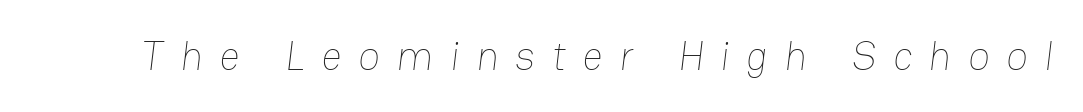
What stands out about the letter spacing? Its width — letters are far apart. Quick note: underline off. Think standard paragraph weight, or any step lighter than that. Do the characters align in a grid? No, the font is proportional.
